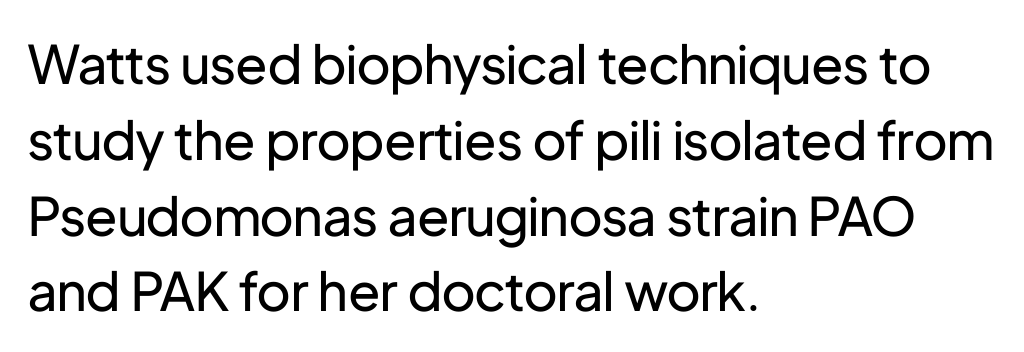
The image shows 53 px regular-weight sans-serif type, upright; set left-aligned, normal line spacing (1.43x), normal letter spacing, not underlined; low stroke contrast and a medium x-height.
